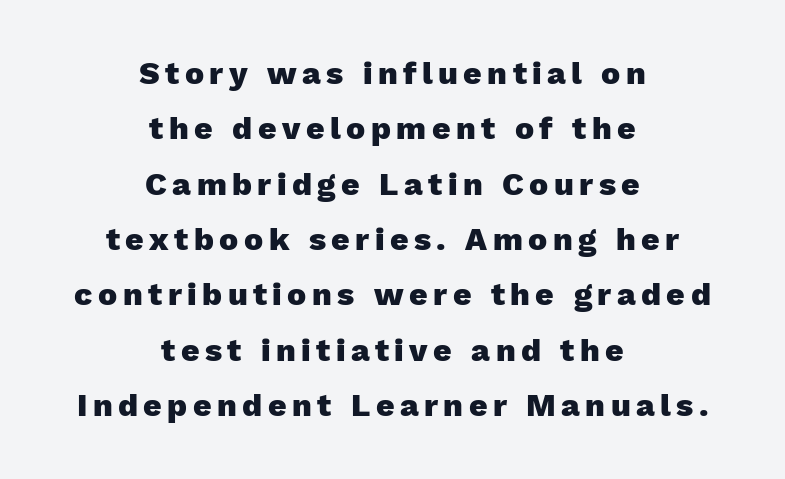
{"serif": "no", "italic": "no", "bold": "yes", "weight": "heavy", "width": "normal", "stroke_contrast": "low", "x_height": "medium", "monospaced": "no", "underline": "no", "align": "center", "line_spacing_ratio": 1.73, "glyph_px": 32}
